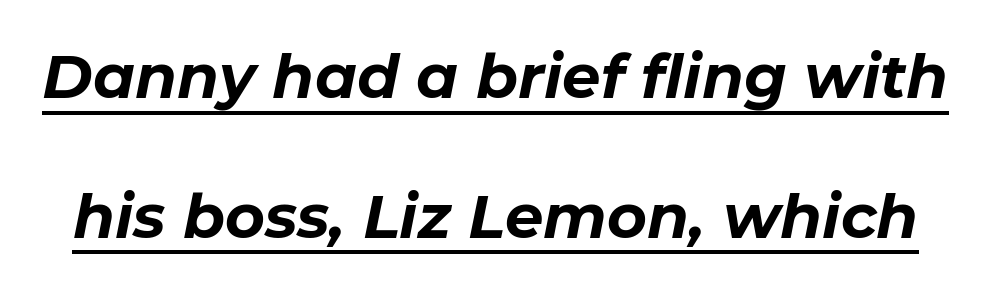
{"italic": "yes", "lean": "right", "slant_degrees": 11, "bold": "yes", "weight": "bold", "width": "normal", "stroke_contrast": "low", "x_height": "medium", "monospaced": "no", "underline": "yes", "line_spacing": "loose", "line_spacing_ratio": 2.29, "letter_spacing": "normal", "letter_spacing_em": 0.0, "glyph_px": 61}
